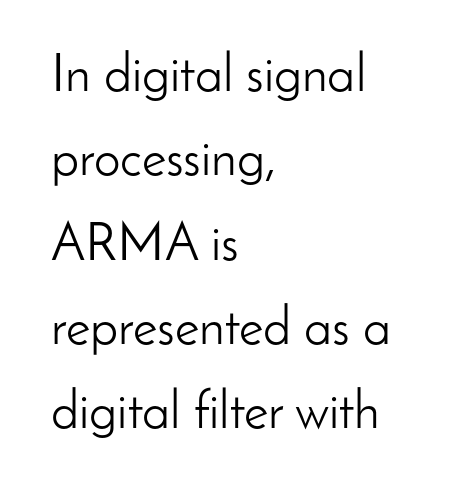
Q: Is the text bold? A: No.
Q: Is the text italic (slanted)? A: No, it is upright.
Q: Is the typeface a serif or a sans-serif typeface? A: Sans-serif.
Q: Is the text underlined? A: No.
Q: How is the paragraph aligned? A: Left-aligned.
Q: Is the spacing between letters normal or unusually wide? A: Normal.
Q: Is the spacing between lines tight, normal or loose? A: Normal.
Q: Width (condensed, normal, or wide)? A: Normal.
Q: Stroke contrast? A: Low.
Q: x-height? A: Small.
Q: Monospaced? A: No.
